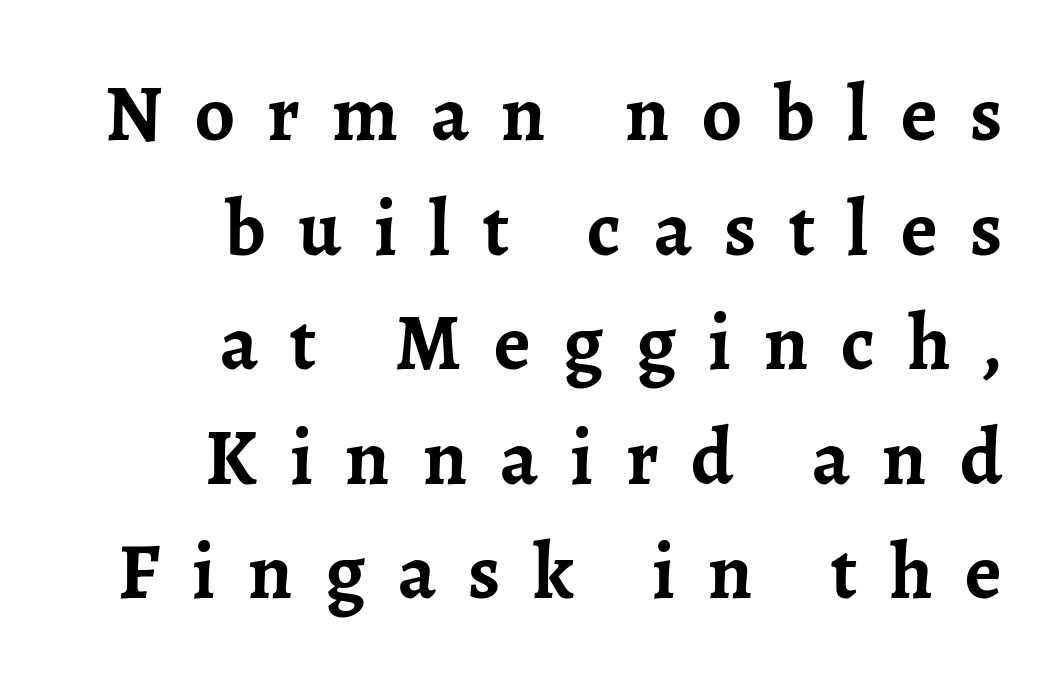
Descenders are the only things crossing below the line. Reading down the column, the eye jumps a familiar distance to each next line. Heft: maximum for text — a bold. Caption: expanded tracking, letters set apart. Varying glyph widths throughout — classic text-font behaviour. Layout note: lines flush right.
